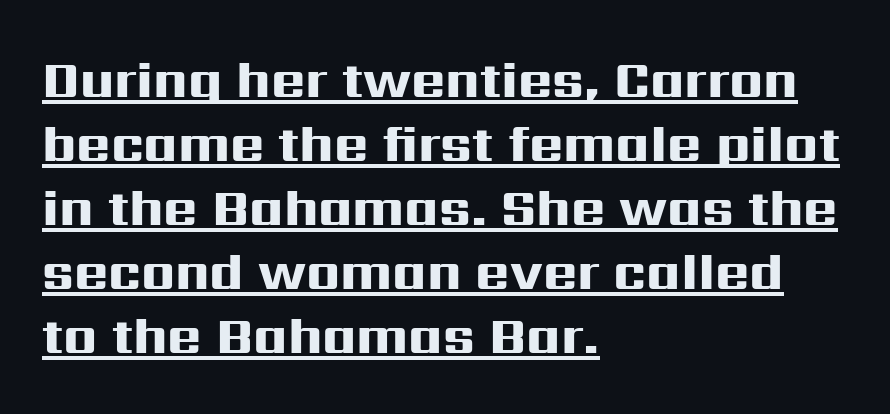
The image shows 52 px heavy, wide sans-serif type, upright; set left-aligned, line spacing 1.23x, normal letter spacing, underlined; high stroke contrast and a medium x-height.
